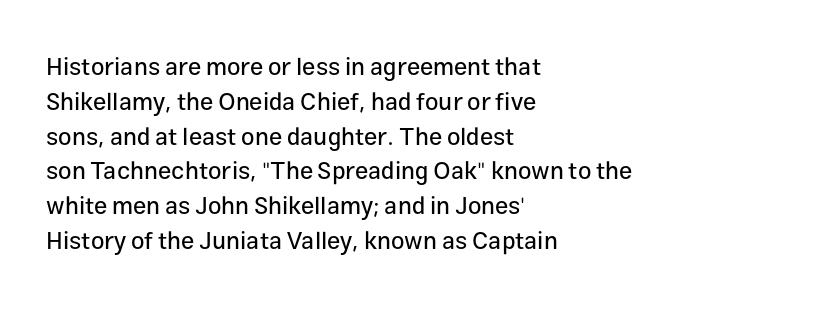
This sample keeps an unexceptional amount of space between lines. These lines keep a tight, regular rhythm from letter to letter. Every stem runs plumb, perpendicular to the baseline. Reading down the block, your eye returns to a fixed left position each line. The string is rendered with underlining switched off.
